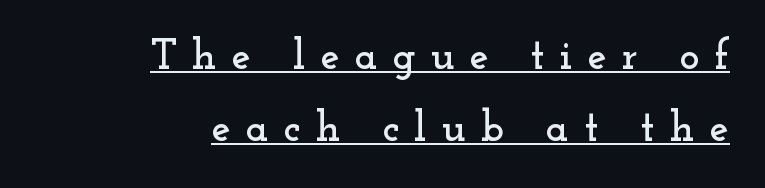
Q: Is the text italic (slanted)? A: No, it is upright.
Q: Is the typeface a serif or a sans-serif typeface? A: Serif.
Q: Is the text underlined? A: Yes.
Q: How is the paragraph aligned? A: Right-aligned.
Q: Is the spacing between letters normal or unusually wide? A: Unusually wide.
Q: Is the spacing between lines tight, normal or loose? A: Normal.
Q: Width (condensed, normal, or wide)? A: Wide.
Q: Stroke contrast? A: Low.
Q: x-height? A: Small.
Q: Monospaced? A: No.
